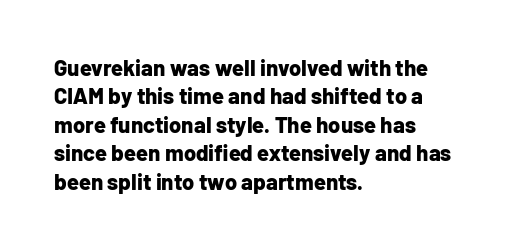
The image shows 22 px bold type, upright; set left-aligned, normal line spacing (1.29x), normal letter spacing, not underlined.
